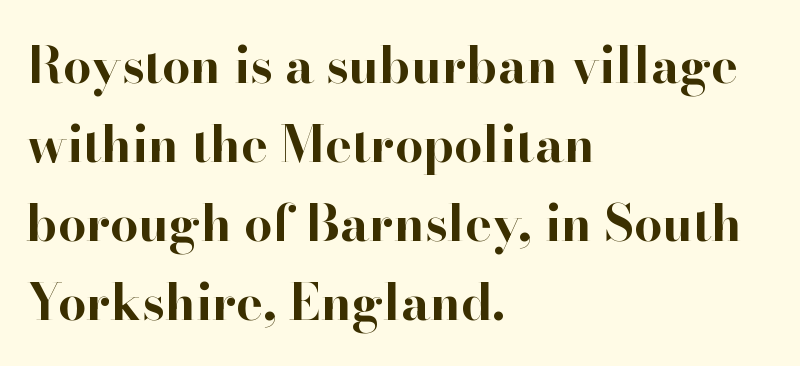
Character widths vary here, with narrow letters taking less room than wide ones. When letters stand straight like this, we call the style roman or upright. Typesetter's note: full bold, strokes at maximum text heaviness. Whoever set this chose a conventional vertical rhythm. These lines stack with their left ends in a neat column. The letterforms sit shoulder to shoulder at normal distance.
